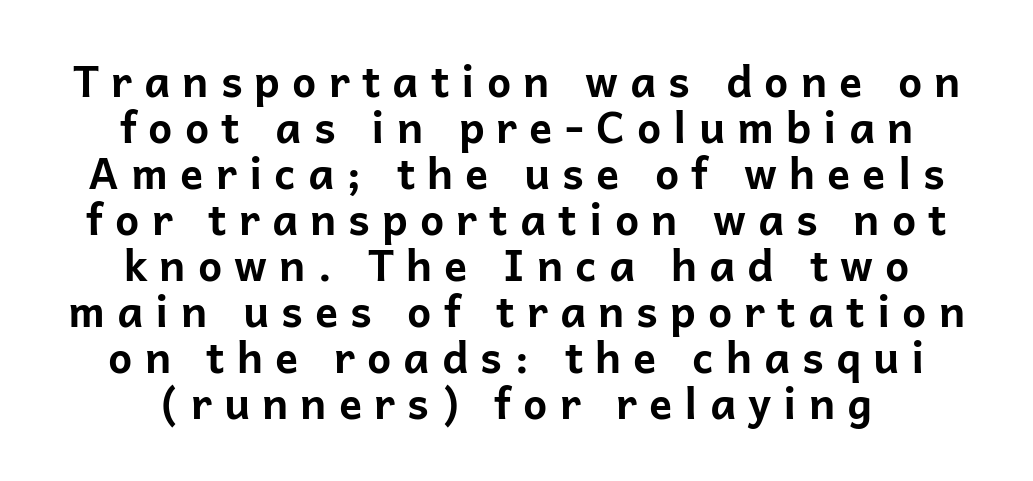
The face used here is proportionally spaced, like ordinary book or web type. Heavy-handed strokes throughout: this text is bold. If you folded the block vertically in half, each line would mirror itself in length. Is there any slant? The stems are plumb.
